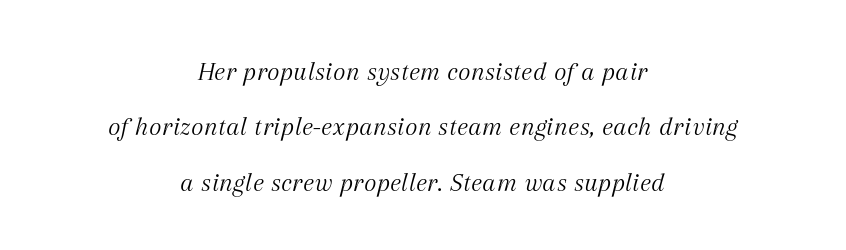
The image shows 27 px text type, italic (leaning right); set centered, loose line spacing (2.05x), normal letter spacing, not underlined.
